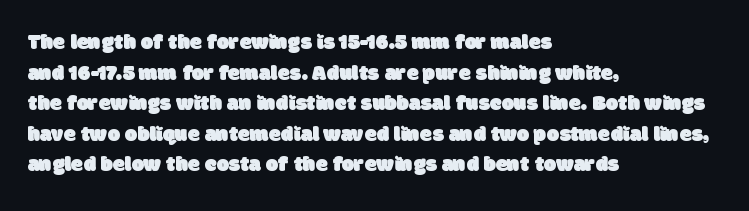
{"underline": "no", "align": "left", "line_spacing": "normal", "line_spacing_ratio": 1.39, "letter_spacing": "normal", "letter_spacing_em": 0.0, "glyph_px": 22}
